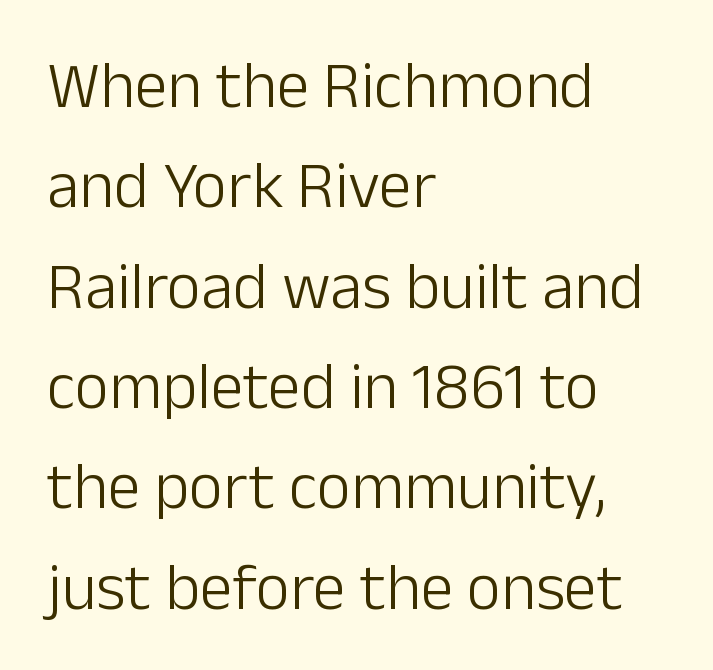
The image shows 66 px light sans-serif type, upright; set left-aligned, normal line spacing (1.52x), normal letter spacing, not underlined; low stroke contrast and a medium x-height.
